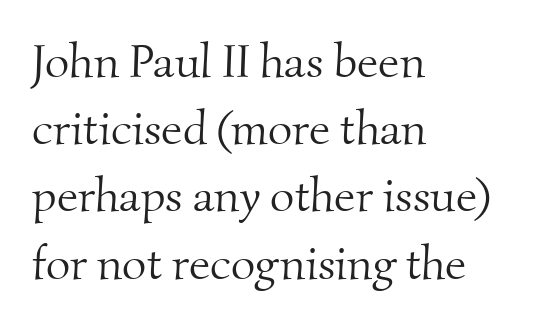
Bare-footed words on every line. These lines are rendered in a variable-pitch font. The typesetter chose a ragged-right arrangement here. These lines keep a tight, regular rhythm from letter to letter. Letters have the restrained weight of plain body copy at most. The characters display serif detailing at their extremities.
